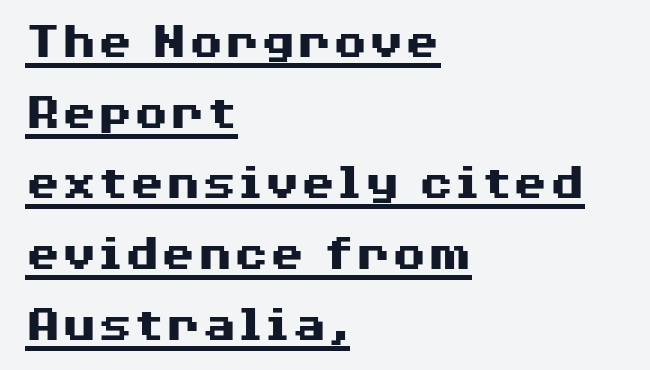
Italic: no, the glyphs are upright roman. Decoration check: the copy is underlined. A sans-serif font was chosen for this passage. The face used here is proportionally spaced, like ordinary book or web type. Tracking here is standard; glyphs follow each other at the usual distance. Heft: maximum for text — a bold.
